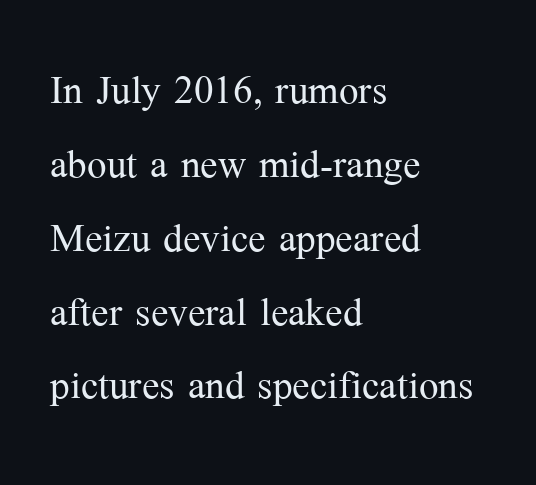
The image shows 52 px light serif type, upright; set left-aligned, normal line spacing (1.42x), normal letter spacing, not underlined; medium stroke contrast and a medium x-height.
